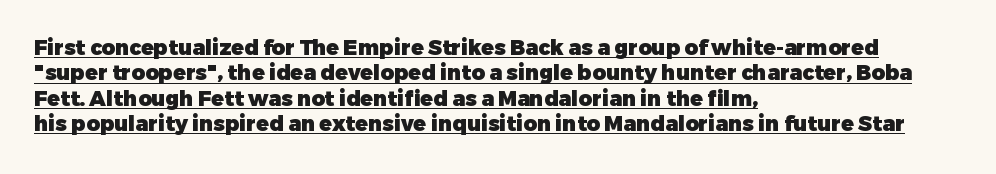
Strokes here are thick enough to call this a true bold. Underlined type. All the whitespace from short lines collects on the right. The passage shown has conventional tracking throughout. Upright lettering throughout.
